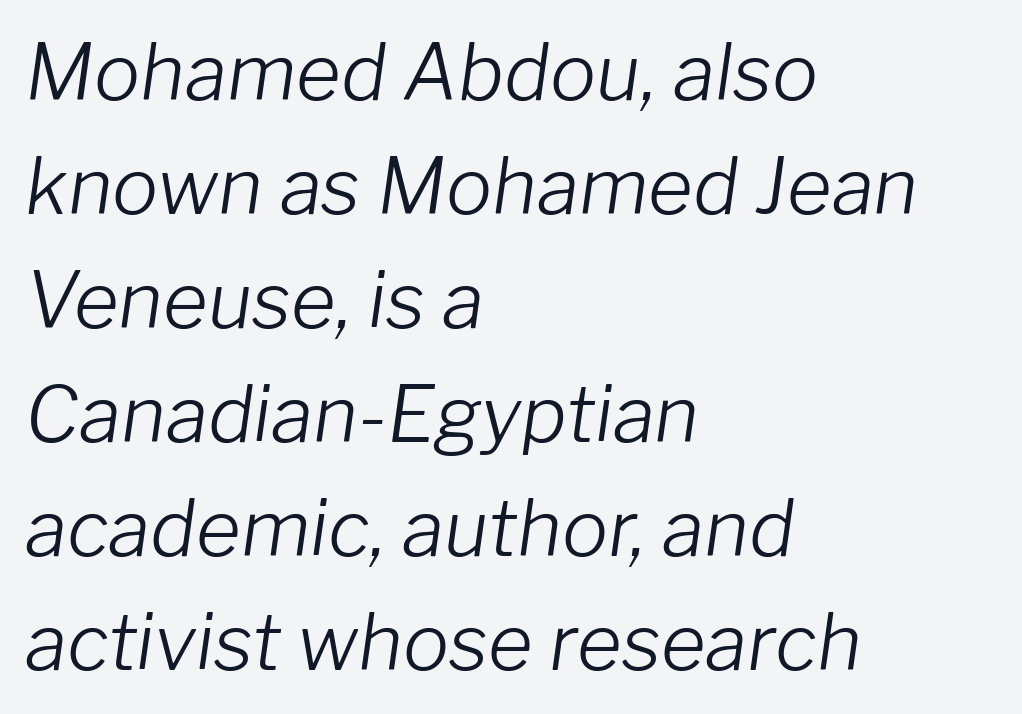
Each letter keeps its own natural width here, so spacing adapts to shape. The axis of the letterforms is tilted away from vertical. Vertical stems look standard width or narrower in stroke. Honestly, the row spacing looks completely unremarkable.
